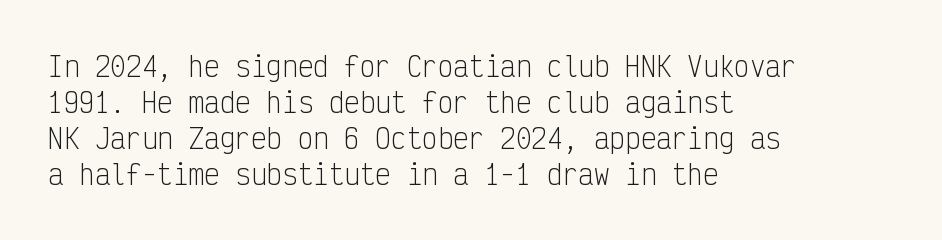
The characters are drawn with everyday or finer stroke widths. Line beginnings align vertically; line endings do not. Rule under the text: the space is simply empty. Words appear dense and cohesive because spacing is normal. Whoever set this chose a conventional vertical rhythm. Rendered with straight, roman letterforms.
